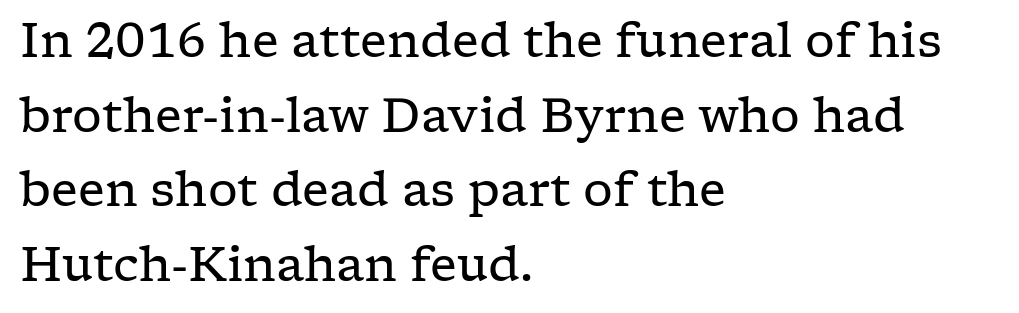
The rows are spaced the way most documents space them. Is there any slant? The stems are plumb. Underline: absent. Caption: face not bold, strokes unweighted. Leftover space on each line is placed entirely after the last word. Each word holds together tightly as a unit, with standard inter-letter gaps.
